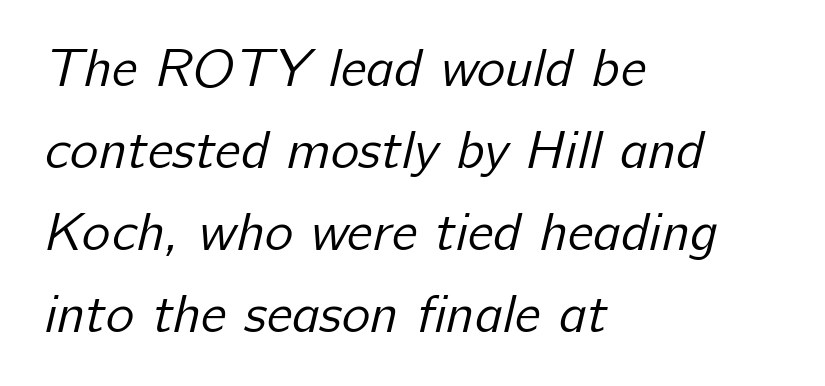
{"serif": "no", "bold": "no", "weight": "regular", "width": "normal", "stroke_contrast": "low", "x_height": "medium", "monospaced": "no", "underline": "no", "align": "left", "line_spacing": "normal", "line_spacing_ratio": 1.52, "letter_spacing": "normal", "letter_spacing_em": 0.0, "glyph_px": 54}
